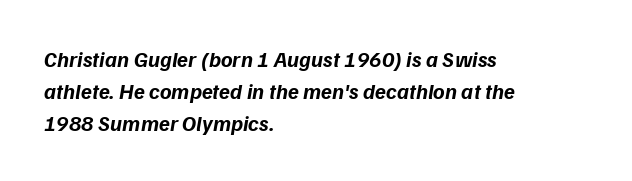
The image shows 22 px bold type, italic (leaning right); set left-aligned, normal line spacing (1.46x), normal letter spacing, not underlined.
